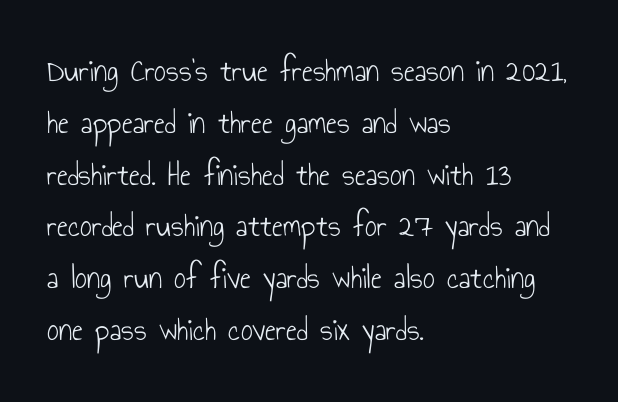
The image shows 33 px light, condensed sans-serif type, upright; set left-aligned, normal line spacing (1.57x), normal letter spacing, not underlined; low stroke contrast and a small x-height.
